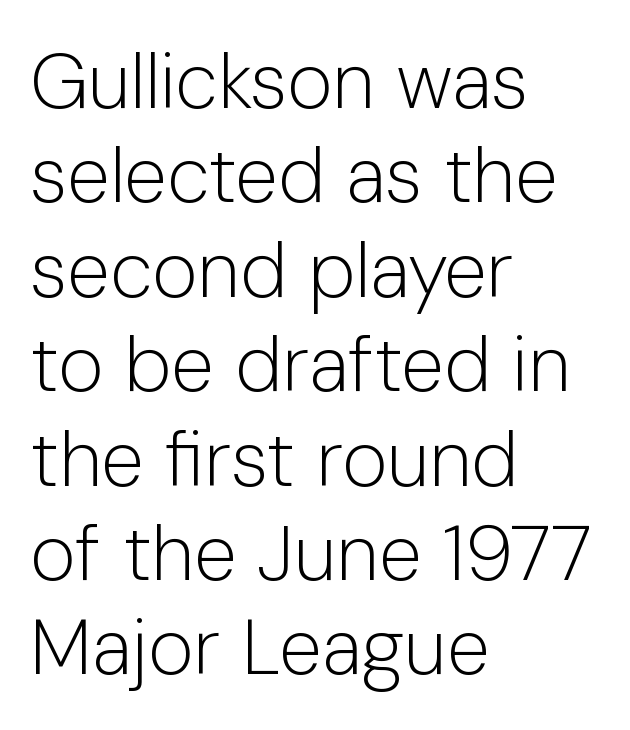
The image shows 78 px light sans-serif type, upright; set left-aligned, line spacing 1.21x, normal letter spacing, not underlined; low stroke contrast and a medium x-height.
